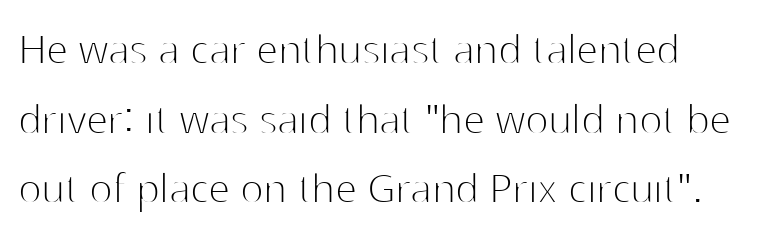
You can tell it's not italic because the verticals are truly vertical. Characters follow at the spacing the type designer built in. Proportional: the letters do not fall into vertical columns. No feet cap the strokes, marking this as sans-serif type. Rule under the text: the space is simply empty.
